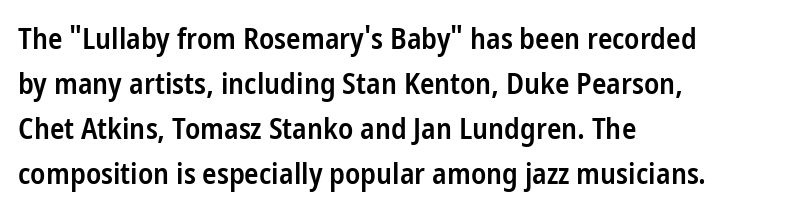
The image shows 30 px semibold, condensed sans-serif type, upright; set left-aligned, normal line spacing (1.5x), normal letter spacing, not underlined; low stroke contrast and a medium x-height.
